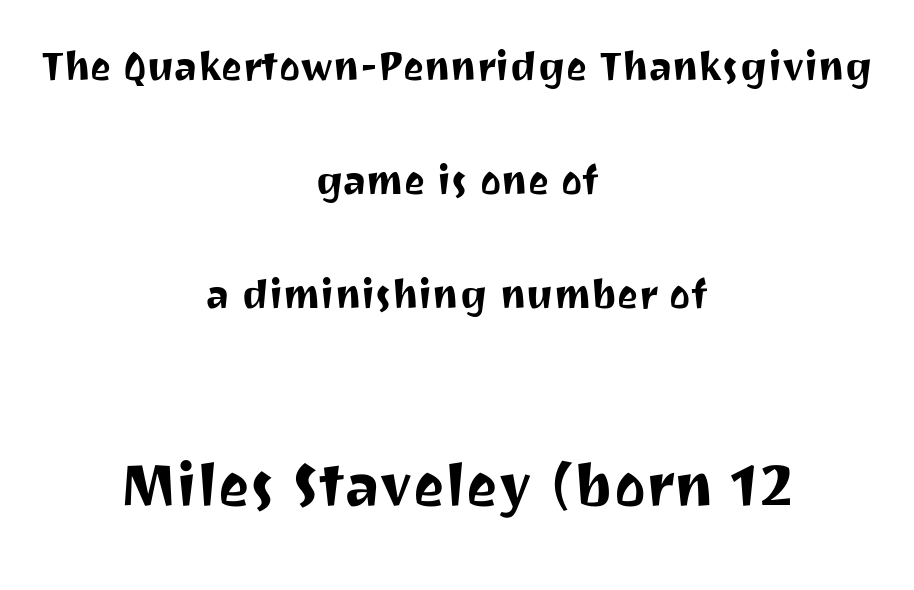
{"serif": "no", "italic": "no", "width": "normal", "stroke_contrast": "medium", "x_height": "medium", "monospaced": "no", "underline": "no", "align": "center", "line_spacing": "loose", "line_spacing_ratio": 2.28, "letter_spacing": "normal", "letter_spacing_em": 0.0, "larger_block": "second", "size_ratio": 1.5, "glyph_px": 75}
